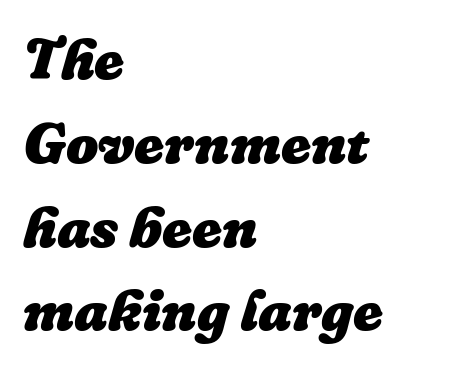
The typesetting leans heavy: a genuine bold. Baseline-to-baseline distance is the conventional proportion of letter height. Letter spacing: default. You can tell it's italic because the verticals aren't actually vertical. The area under the type is left untouched. Horizontally, the lines are justified to the leading edge only.
